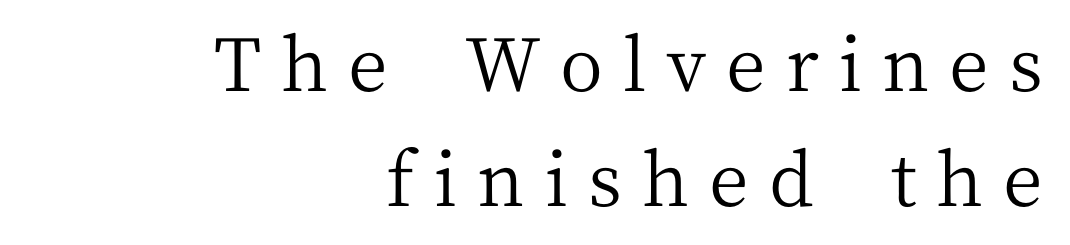
{"serif": "yes", "italic": "no", "bold": "no", "weight": "regular", "width": "normal", "stroke_contrast": "medium", "x_height": "medium", "monospaced": "no", "underline": "no", "align": "right", "line_spacing": "normal", "line_spacing_ratio": 1.55, "letter_spacing": "wide", "letter_spacing_em": 0.27, "glyph_px": 74}
